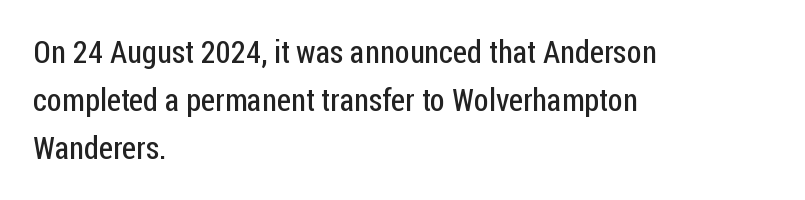
Q: Is the text bold? A: No.
Q: Is the text italic (slanted)? A: No, it is upright.
Q: Is the typeface a serif or a sans-serif typeface? A: Sans-serif.
Q: Is the text underlined? A: No.
Q: How is the paragraph aligned? A: Left-aligned.
Q: Is the spacing between letters normal or unusually wide? A: Normal.
Q: Is the spacing between lines tight, normal or loose? A: Normal.
Q: Width (condensed, normal, or wide)? A: Condensed.
Q: Stroke contrast? A: Low.
Q: x-height? A: Medium.
Q: Monospaced? A: No.
